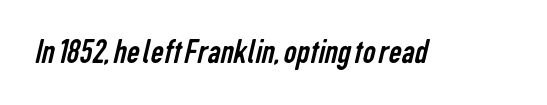
{"serif": "no", "bold": "no", "weight": "regular", "width": "condensed", "stroke_contrast": "low", "x_height": "medium", "monospaced": "no", "underline": "no", "letter_spacing": "normal", "letter_spacing_em": 0.0, "glyph_px": 36}
